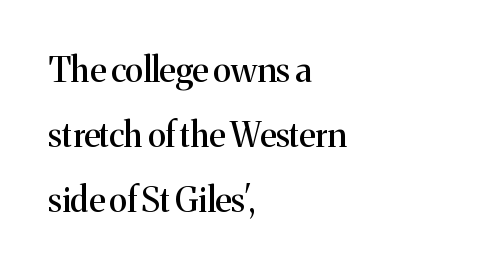
Q: Is the text italic (slanted)? A: No, it is upright.
Q: Is the typeface a serif or a sans-serif typeface? A: Serif.
Q: Is the text underlined? A: No.
Q: How is the paragraph aligned? A: Left-aligned.
Q: Is the spacing between letters normal or unusually wide? A: Normal.
Q: Is the spacing between lines tight, normal or loose? A: Loose.
Q: Width (condensed, normal, or wide)? A: Normal.
Q: Stroke contrast? A: Medium.
Q: x-height? A: Medium.
Q: Monospaced? A: No.
